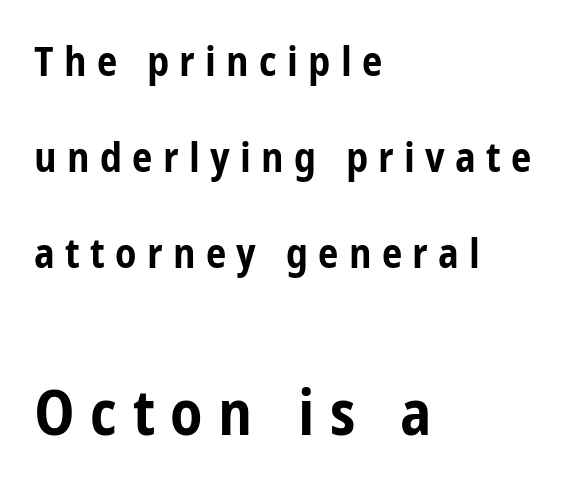
Q: Is the text bold? A: Yes.
Q: Is the text italic (slanted)? A: No, it is upright.
Q: Is the typeface a serif or a sans-serif typeface? A: Sans-serif.
Q: Is the text underlined? A: No.
Q: How is the paragraph aligned? A: Left-aligned.
Q: Is the spacing between letters normal or unusually wide? A: Unusually wide.
Q: Is the spacing between lines tight, normal or loose? A: Loose.
Q: Which block of text is set in a larger size, the first (top) or the second (bottom)? A: The second (bottom) one.
Q: Width (condensed, normal, or wide)? A: Condensed.
Q: Stroke contrast? A: Low.
Q: x-height? A: Medium.
Q: Monospaced? A: No.
